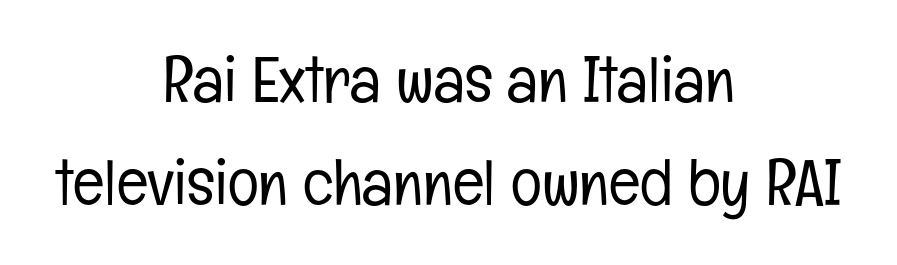
The image shows 65 px light, condensed sans-serif type, upright; set centered, normal line spacing (1.58x), normal letter spacing, not underlined; low stroke contrast and a medium x-height.
